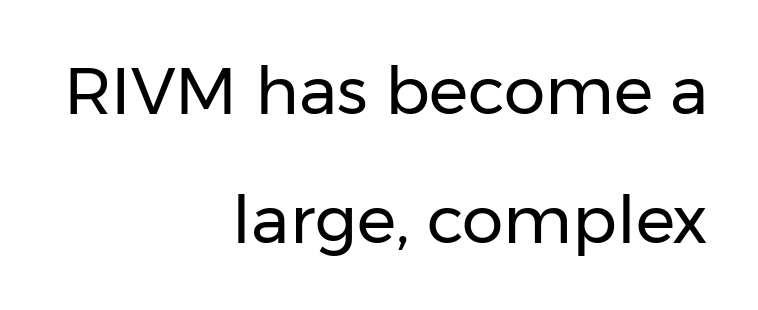
The space directly below the letters is spotless. You could fit nearly another row in the gap between these rows. These lines were composed using upright roman letters. Observe the ordinary spacing: letters are neighbours, not strangers. Spacing verdict: proportional, widths tailored to each character. Stems here are at most as thick as an everyday book face.
